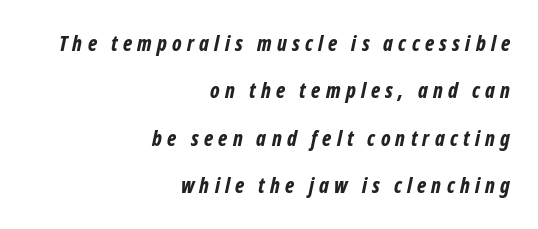
Q: Is the text bold? A: Yes.
Q: Is the text italic (slanted)? A: Yes, it leans right by about 12 degrees.
Q: Is the text underlined? A: No.
Q: How is the paragraph aligned? A: Right-aligned.
Q: Is the spacing between letters normal or unusually wide? A: Unusually wide.
Q: Is the spacing between lines tight, normal or loose? A: Loose.
